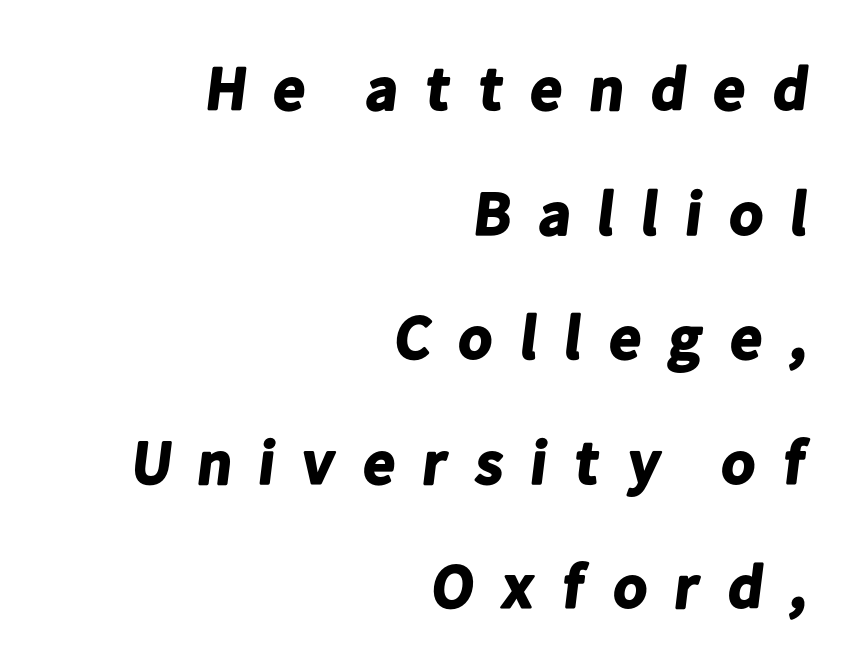
The image shows 62 px bold sans-serif type; set right-aligned, loose line spacing (2.01x), unusually wide letter spacing (+0.37 em), not underlined; low stroke contrast and a medium x-height.
